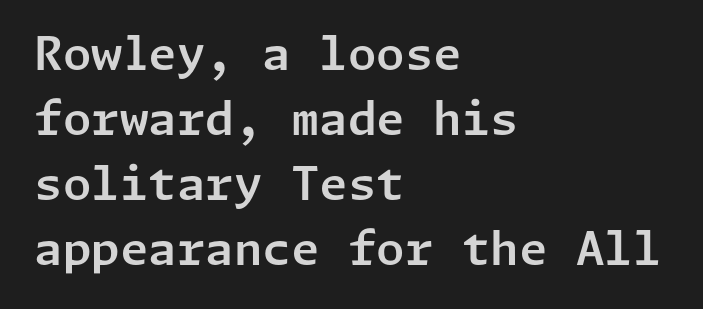
{"serif": "no", "italic": "no", "width": "normal", "stroke_contrast": "low", "x_height": "medium", "underline": "no", "align": "left", "line_spacing": "normal", "line_spacing_ratio": 1.41, "letter_spacing": "normal", "letter_spacing_em": 0.0, "glyph_px": 46}
